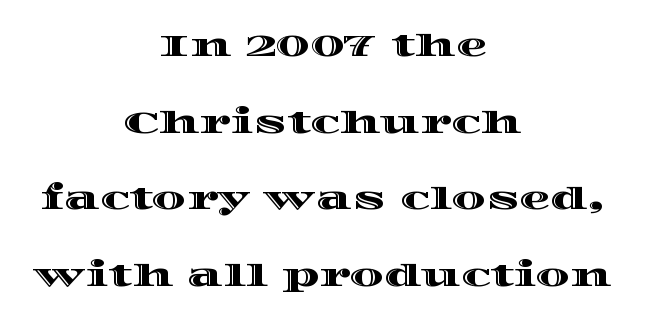
Posture: straight, roman, zero tilt. Default kerning and tracking; the words read as compact shapes. Clear beneath every line of the passage. The lines in this sample share a center point and differ in where they start and stop.
